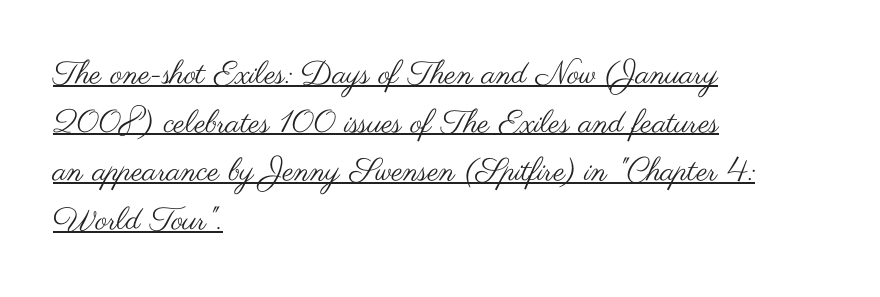
{"serif": "no", "bold": "no", "weight": "regular", "width": "wide", "stroke_contrast": "medium", "x_height": "small", "monospaced": "no", "underline": "yes", "align": "left", "line_spacing": "normal", "line_spacing_ratio": 1.52, "letter_spacing": "normal", "letter_spacing_em": 0.0, "glyph_px": 32}
